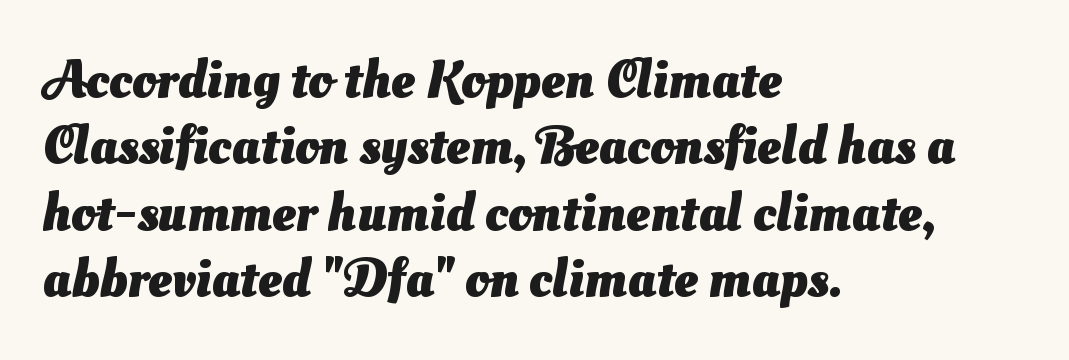
The image shows 54 px heavy sans-serif type; set left-aligned, line spacing 1.23x, normal letter spacing, not underlined; medium stroke contrast and a small x-height.
